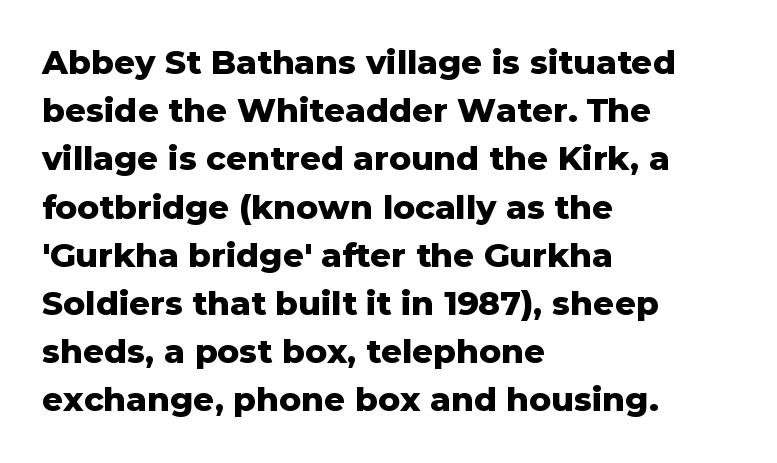
Students, note that the glyphs here touch the page at normal intervals. Unlike italic type, these characters show no tilt at all. Is this a fixed-width face? No — the glyphs have proportional, varying widths. The typeface chosen for these lines omits serifs.
